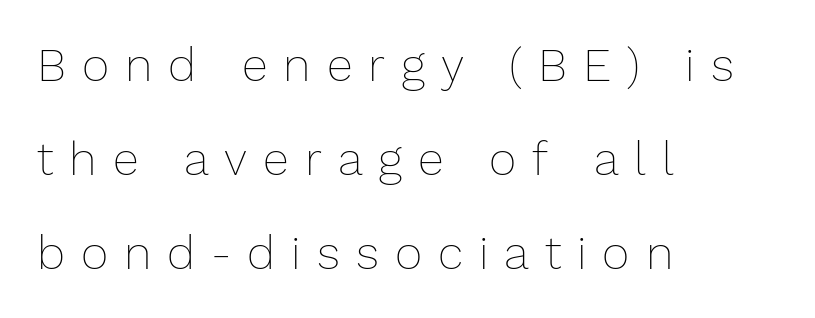
The image shows 47 px thin type, upright; set left-aligned, loose line spacing (2.0x), unusually wide letter spacing (+0.34 em), not underlined; low stroke contrast and a medium x-height.
